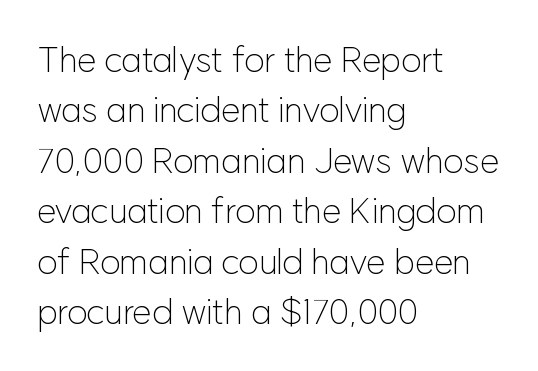
Nothing unusual about the tracking: characters are spaced as the font intends. Style check: upright. Typographically, this falls in the sans-serif category. The letters advance in unequal steps, a hallmark of proportional type.
